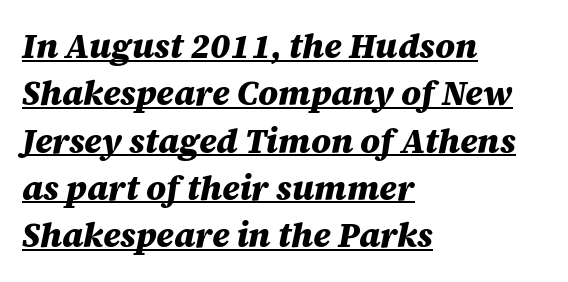
The image shows 34 px heavy type, italic (leaning right); set left-aligned, normal line spacing (1.39x), normal letter spacing, underlined; medium stroke contrast and a large x-height.
